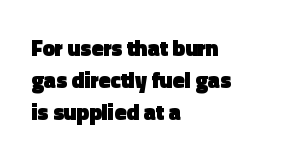
Q: Is the text bold? A: Yes.
Q: Is the text italic (slanted)? A: No, it is upright.
Q: Is the text underlined? A: No.
Q: How is the paragraph aligned? A: Left-aligned.
Q: Is the spacing between letters normal or unusually wide? A: Normal.
Q: Is the spacing between lines tight, normal or loose? A: Normal.
